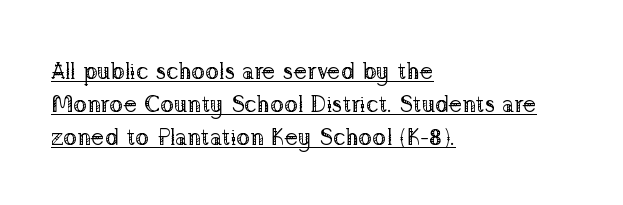
Stroke thickness stays within the range of a standard reading face or lighter. Honestly, the row spacing looks completely unremarkable. Somebody hit Ctrl+U on this one — the words are underlined. You can tell it's not italic because the verticals are truly vertical.
